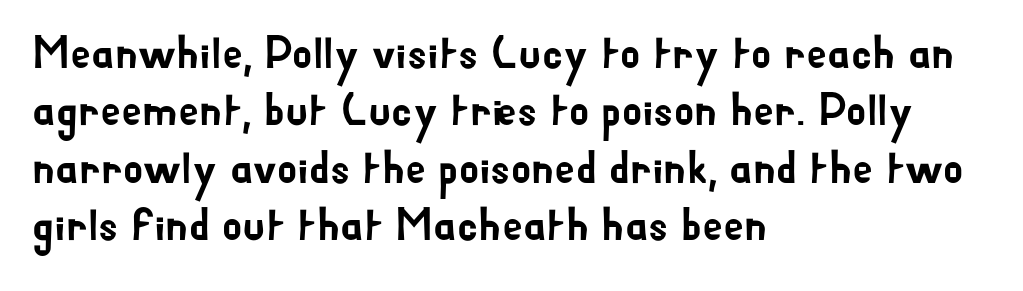
Q: Is the text italic (slanted)? A: No, it is upright.
Q: Is the typeface a serif or a sans-serif typeface? A: Sans-serif.
Q: Is the text underlined? A: No.
Q: How is the paragraph aligned? A: Left-aligned.
Q: Is the spacing between letters normal or unusually wide? A: Normal.
Q: Is the spacing between lines tight, normal or loose? A: Normal.
Q: Width (condensed, normal, or wide)? A: Normal.
Q: Stroke contrast? A: Low.
Q: x-height? A: Small.
Q: Monospaced? A: No.
